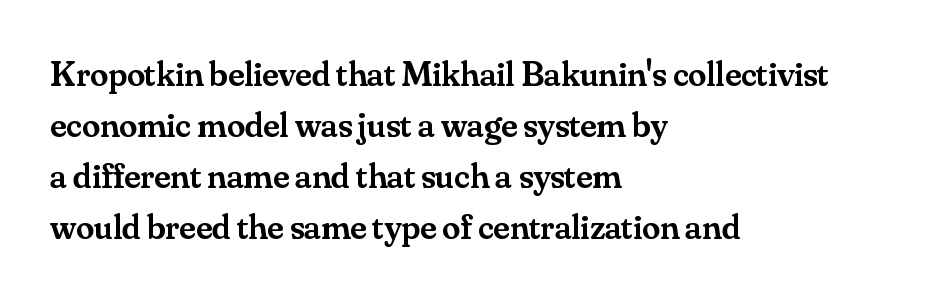
A clean baseline with only descenders dipping below it. This sample uses a serif face. Letter spacing: default. I'd describe the lettering as semibold — firm but not a full bold.
